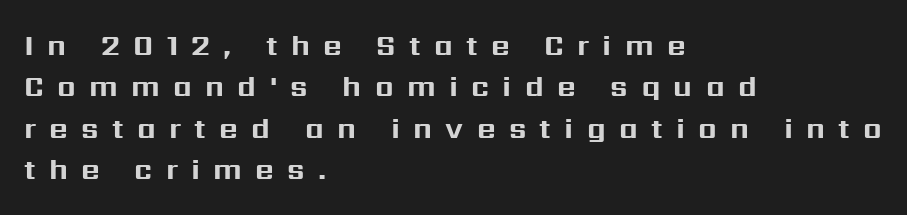
{"serif": "no", "italic": "no", "bold": "yes", "weight": "bold", "width": "normal", "stroke_contrast": "medium", "x_height": "medium", "monospaced": "no", "underline": "no", "align": "left", "line_spacing": "normal", "line_spacing_ratio": 1.43, "letter_spacing": "wide", "letter_spacing_em": 0.46, "glyph_px": 29}
